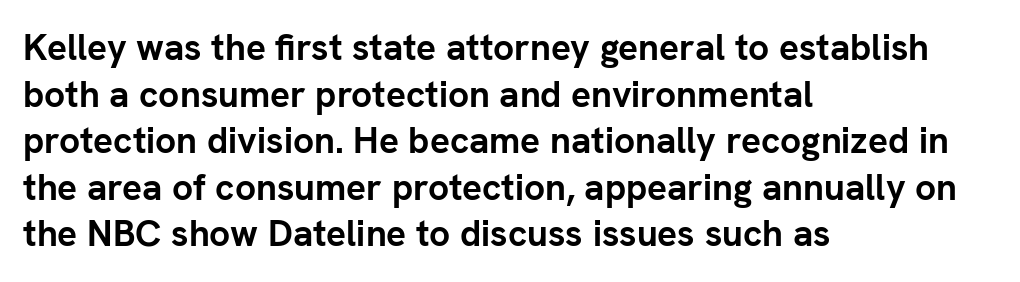
Casual observation: everything's shoved over to the left. Every stem runs plumb, perpendicular to the baseline. The sample has been set heavy, in full bold. Type without underlining. Nobody touched the tracking dial on this one.
